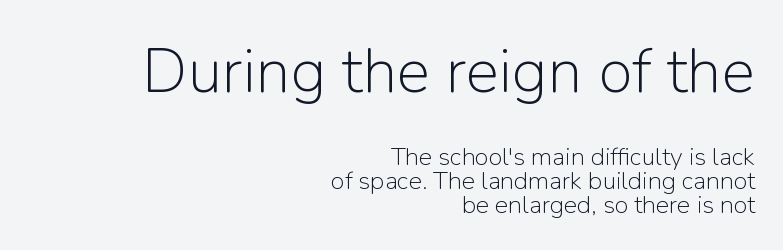
Q: Is the text bold? A: No.
Q: Is the text italic (slanted)? A: No, it is upright.
Q: Is the typeface a serif or a sans-serif typeface? A: Sans-serif.
Q: Is the text underlined? A: No.
Q: How is the paragraph aligned? A: Right-aligned.
Q: Is the spacing between letters normal or unusually wide? A: Normal.
Q: Is the spacing between lines tight, normal or loose? A: Tight.
Q: Which block of text is set in a larger size, the first (top) or the second (bottom)? A: The first (top) one.
Q: Width (condensed, normal, or wide)? A: Normal.
Q: Stroke contrast? A: Low.
Q: x-height? A: Medium.
Q: Monospaced? A: No.
